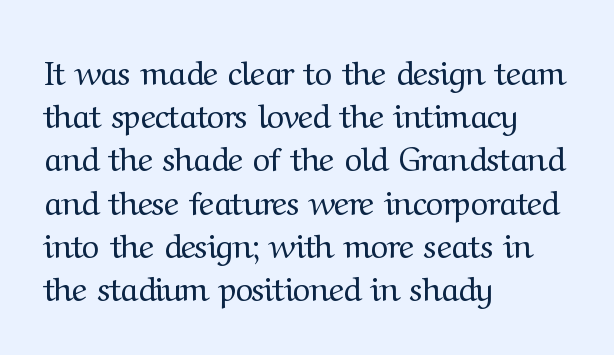
The image shows 33 px regular-weight serif type, upright; set left-aligned, normal line spacing (1.31x), normal letter spacing, not underlined; medium stroke contrast and a medium x-height.
